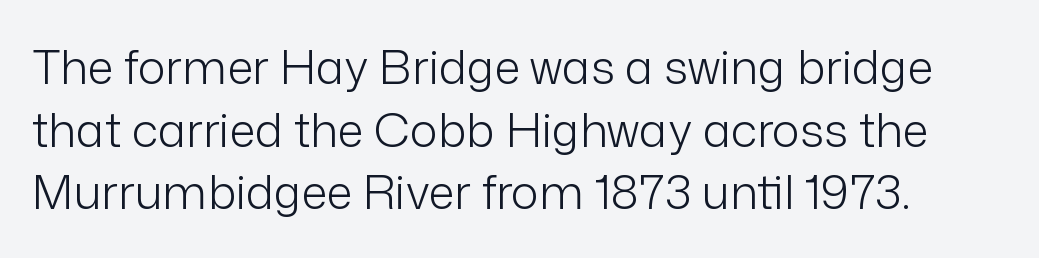
Q: Is the text bold? A: No.
Q: Is the text italic (slanted)? A: No, it is upright.
Q: Is the typeface a serif or a sans-serif typeface? A: Sans-serif.
Q: Is the text underlined? A: No.
Q: Is the spacing between letters normal or unusually wide? A: Normal.
Q: Is the spacing between lines tight, normal or loose? A: Normal.
Q: Width (condensed, normal, or wide)? A: Normal.
Q: Stroke contrast? A: Low.
Q: x-height? A: Medium.
Q: Monospaced? A: No.
